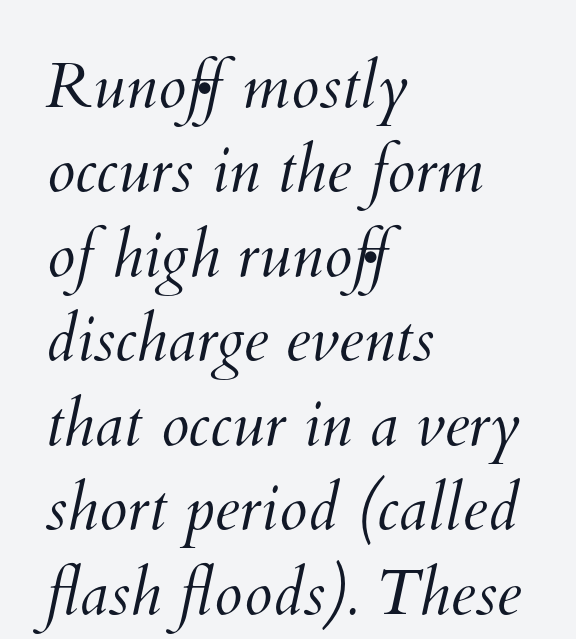
Q: Is the text bold? A: No.
Q: Is the text underlined? A: No.
Q: How is the paragraph aligned? A: Left-aligned.
Q: Is the spacing between letters normal or unusually wide? A: Normal.
Q: Is the spacing between lines tight, normal or loose? A: Normal.
Q: Width (condensed, normal, or wide)? A: Normal.
Q: Stroke contrast? A: Medium.
Q: x-height? A: Small.
Q: Monospaced? A: No.
